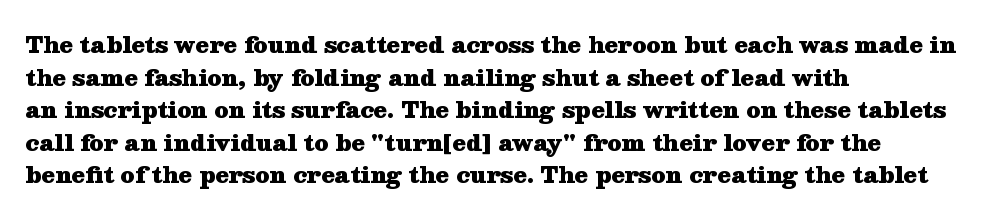
The image shows 22 px bold type, upright; set left-aligned, normal line spacing (1.48x), normal letter spacing, not underlined.
